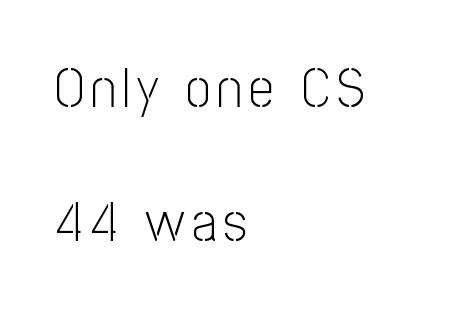
{"serif": "no", "italic": "no", "bold": "no", "weight": "light", "width": "condensed", "stroke_contrast": "low", "x_height": "medium", "monospaced": "no", "underline": "no", "align": "left", "line_spacing": "loose", "line_spacing_ratio": 2.44, "glyph_px": 55}
